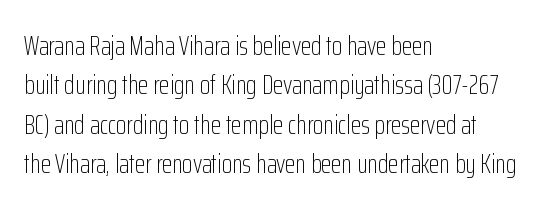
{"italic": "no", "bold": "no", "underline": "no", "align": "left", "line_spacing": "normal", "line_spacing_ratio": 1.46, "letter_spacing": "normal", "letter_spacing_em": 0.0, "glyph_px": 27}
